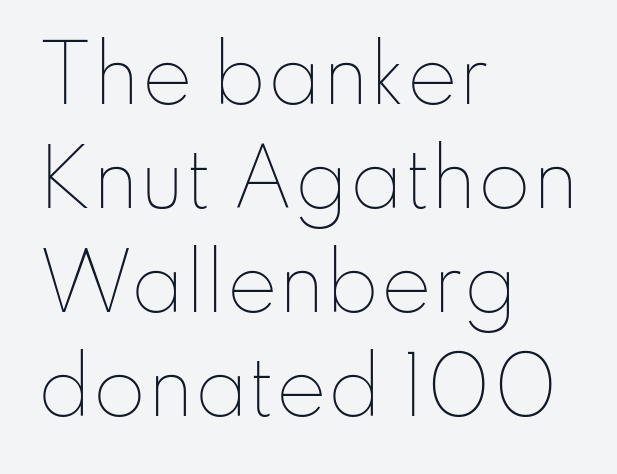
The image shows 77 px thin type, upright; set left-aligned, normal line spacing (1.35x), normal letter spacing, not underlined; low stroke contrast and a small x-height.
